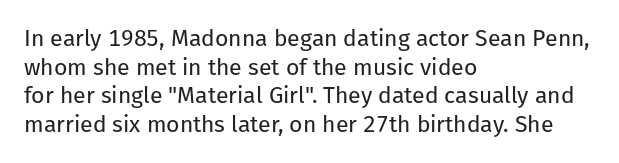
Beneath every word, the page is bare. On a weight scale, this lands at 450 or below. Look at the tracking — it's just the regular setting, nothing added. The typesetter chose a ragged-right arrangement here. Upright lettering throughout.
